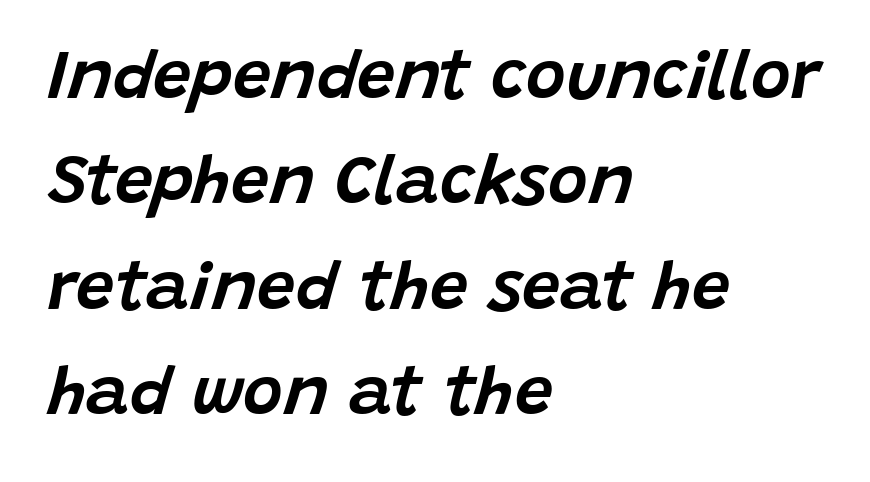
The image shows 68 px text type, italic (leaning right); set left-aligned, normal line spacing (1.55x), normal letter spacing, not underlined; low stroke contrast and a large x-height.
